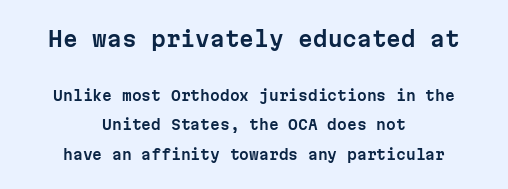
Notice how the passage keeps no hard edge, just a central spine. Underline: absent. Note: larger setting up top, smaller setting below. The line texture is even and compact thanks to regular tracking.
